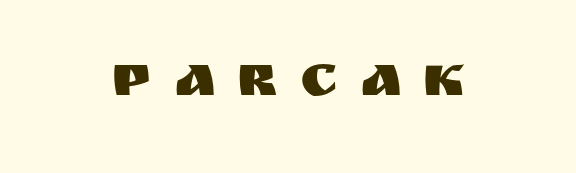
{"serif": "no", "italic": "no", "width": "normal", "stroke_contrast": "medium", "x_height": "large", "monospaced": "no", "underline": "no", "letter_spacing": "wide", "letter_spacing_em": 0.37, "glyph_px": 59}
